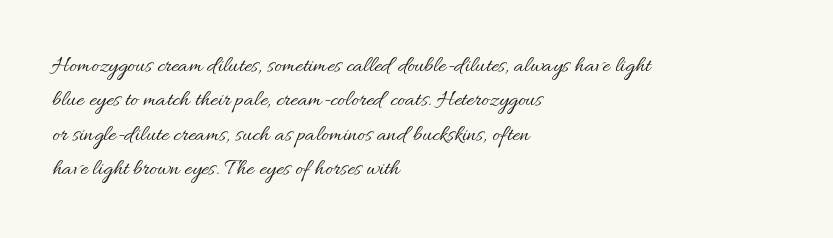
Q: Is the text bold? A: No.
Q: Is the text italic (slanted)? A: Yes.
Q: Is the text underlined? A: No.
Q: How is the paragraph aligned? A: Left-aligned.
Q: Is the spacing between letters normal or unusually wide? A: Normal.
Q: Is the spacing between lines tight, normal or loose? A: Normal.
